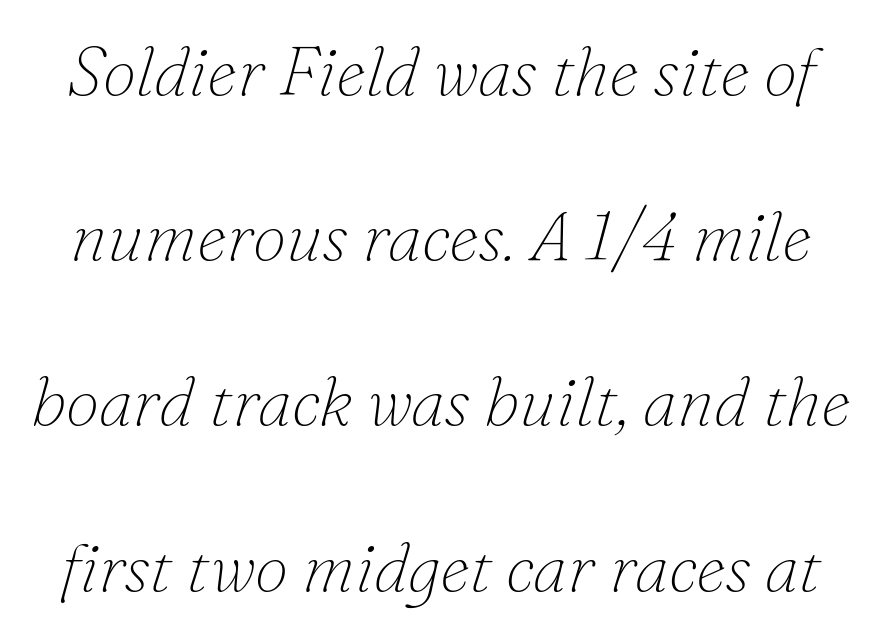
{"serif": "yes", "italic": "yes", "lean": "right", "slant_degrees": 16, "bold": "no", "weight": "thin", "width": "normal", "stroke_contrast": "low", "x_height": "small", "monospaced": "no", "underline": "no", "line_spacing": "loose", "line_spacing_ratio": 2.43, "letter_spacing": "normal", "letter_spacing_em": 0.0, "glyph_px": 68}
